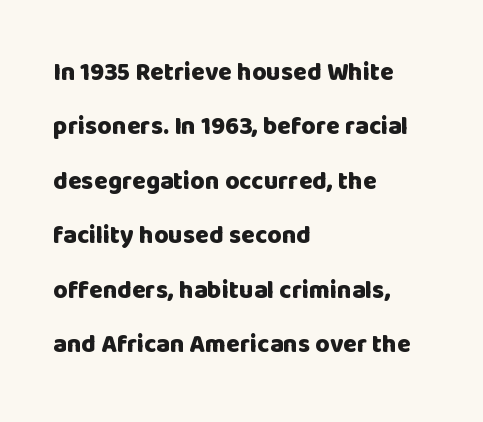
{"italic": "no", "bold": "yes", "underline": "no", "align": "left", "line_spacing": "loose", "line_spacing_ratio": 2.18, "letter_spacing": "normal", "letter_spacing_em": 0.0, "glyph_px": 25}
